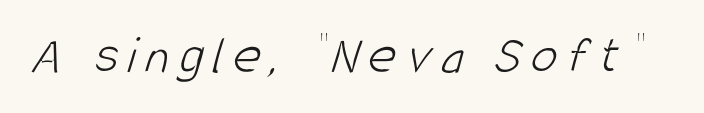
The font family rendered here belongs to the sans-serif group. The font sits on the lighter half of the weight spectrum, regular included. Do the characters align in a grid? No, the font is proportional. Anything drawn beneath the words? Only blank space.
